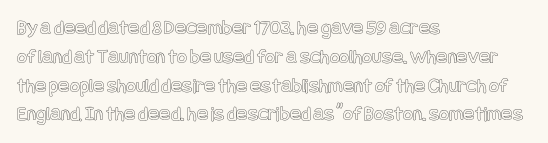
The compositor pushed each line to the left boundary. The strip under each line holds only bare page. When letters stand straight like this, we call the style roman or upright. Letter spacing: default. In terms of leading, this rendering sits right in the middle.
